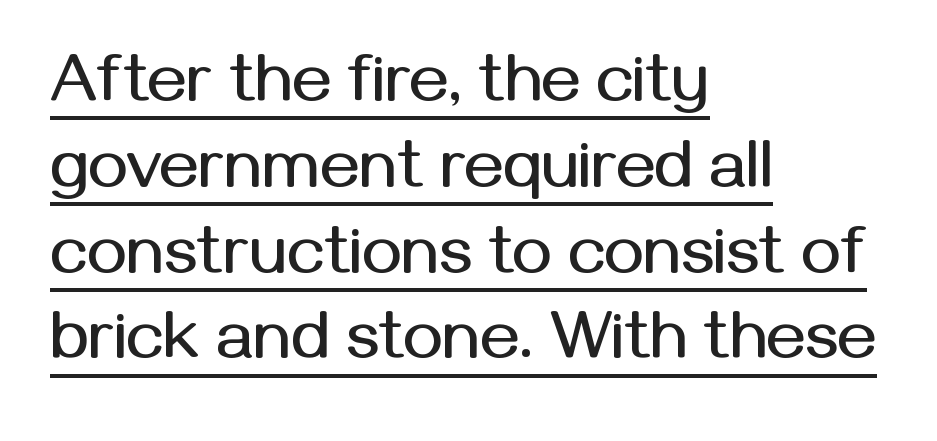
Q: Is the text italic (slanted)? A: No, it is upright.
Q: Is the typeface a serif or a sans-serif typeface? A: Sans-serif.
Q: Is the text underlined? A: Yes.
Q: How is the paragraph aligned? A: Left-aligned.
Q: Is the spacing between letters normal or unusually wide? A: Normal.
Q: Is the spacing between lines tight, normal or loose? A: Normal.
Q: Width (condensed, normal, or wide)? A: Normal.
Q: Stroke contrast? A: Medium.
Q: x-height? A: Medium.
Q: Monospaced? A: No.
